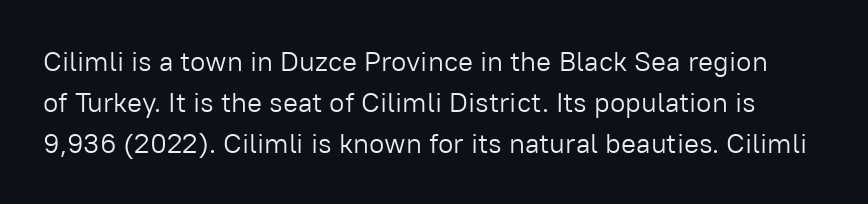
{"serif": "no", "italic": "no", "bold": "no", "weight": "light", "width": "normal", "stroke_contrast": "low", "x_height": "medium", "monospaced": "no", "underline": "no", "line_spacing": "normal", "line_spacing_ratio": 1.46, "letter_spacing": "normal", "letter_spacing_em": 0.0, "glyph_px": 28}
